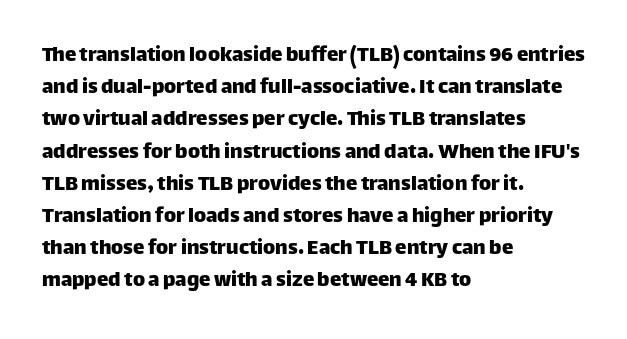
{"italic": "no", "underline": "no", "align": "left", "line_spacing": "normal", "line_spacing_ratio": 1.4, "letter_spacing": "normal", "letter_spacing_em": 0.0, "glyph_px": 23}
